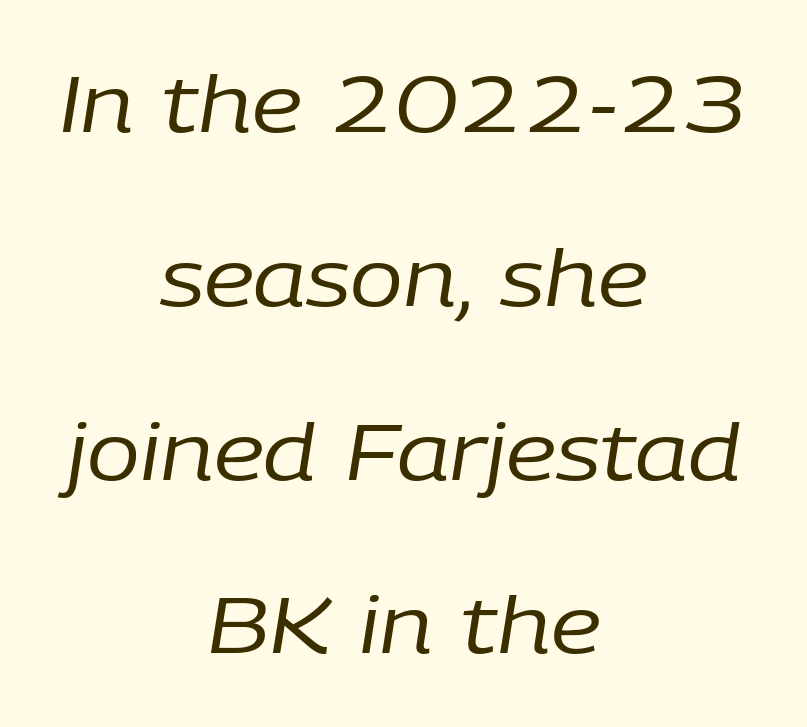
{"italic": "yes", "lean": "right", "slant_degrees": 9, "bold": "no", "weight": "regular", "width": "normal", "stroke_contrast": "low", "x_height": "medium", "monospaced": "no", "underline": "no", "align": "center", "line_spacing": "loose", "line_spacing_ratio": 2.2, "letter_spacing": "normal", "letter_spacing_em": 0.0, "glyph_px": 79}
